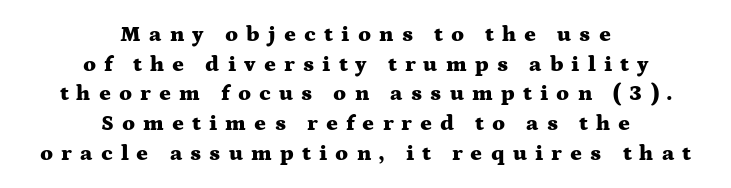
The image shows 22 px bold type, upright; set centered, normal line spacing (1.35x), unusually wide letter spacing (+0.37 em), not underlined.
